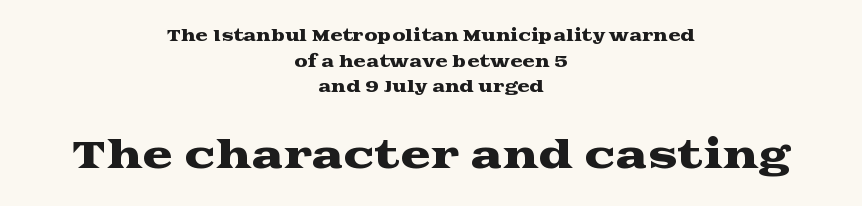
The image shows 37 px wide serif type, upright; set centered, line spacing 1.71x, normal letter spacing, not underlined; the second (bottom) block is 2.47x larger; medium stroke contrast and a medium x-height.
